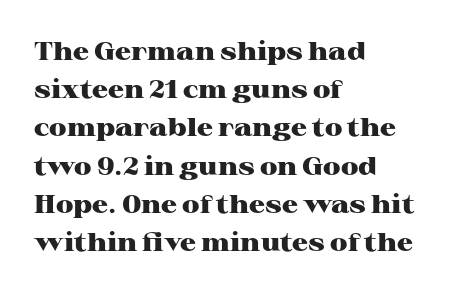
{"italic": "no", "bold": "yes", "underline": "no", "align": "left", "line_spacing": "normal", "line_spacing_ratio": 1.53, "letter_spacing": "normal", "letter_spacing_em": 0.0, "glyph_px": 25}
